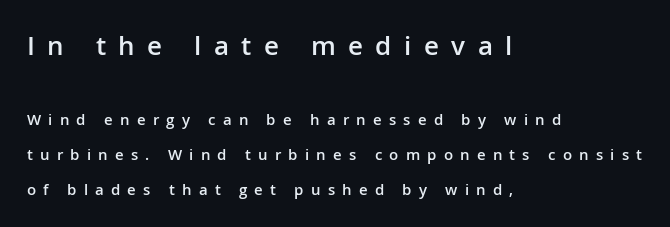
{"italic": "no", "bold": "semi", "underline": "no", "align": "left", "line_spacing": "loose", "line_spacing_ratio": 2.34, "letter_spacing": "wide", "letter_spacing_em": 0.48, "larger_block": "first", "size_ratio": 1.73, "glyph_px": 26}
